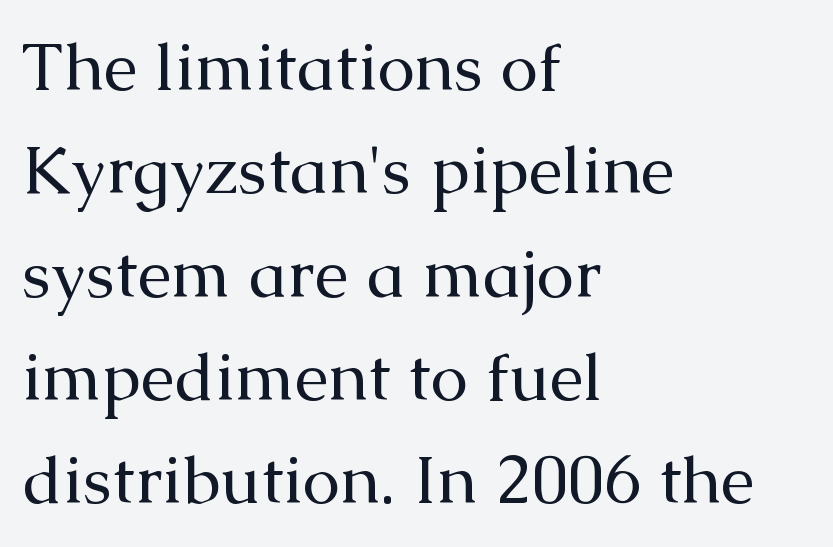
Q: Is the text bold? A: No.
Q: Is the text italic (slanted)? A: No, it is upright.
Q: Is the typeface a serif or a sans-serif typeface? A: Serif.
Q: Is the text underlined? A: No.
Q: How is the paragraph aligned? A: Left-aligned.
Q: Is the spacing between letters normal or unusually wide? A: Normal.
Q: Is the spacing between lines tight, normal or loose? A: Normal.
Q: Width (condensed, normal, or wide)? A: Normal.
Q: Stroke contrast? A: Medium.
Q: x-height? A: Medium.
Q: Monospaced? A: No.
